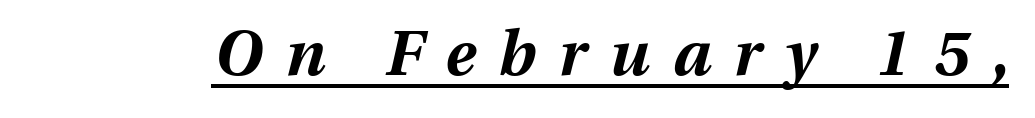
Q: Is the text bold? A: Yes.
Q: Is the text italic (slanted)? A: Yes, it leans right by about 13 degrees.
Q: Is the text underlined? A: Yes.
Q: Is the spacing between letters normal or unusually wide? A: Unusually wide.
Q: Width (condensed, normal, or wide)? A: Normal.
Q: Stroke contrast? A: Medium.
Q: x-height? A: Medium.
Q: Monospaced? A: No.
